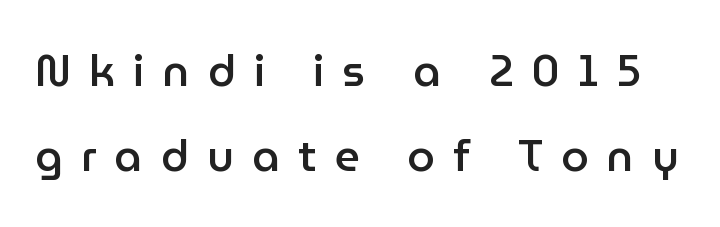
Rule under the text: the space is simply empty. To sum up the face: it is a sans, with no serifs. Style check: upright. Think of a printed novel: that variable character pitch is what you see here.
